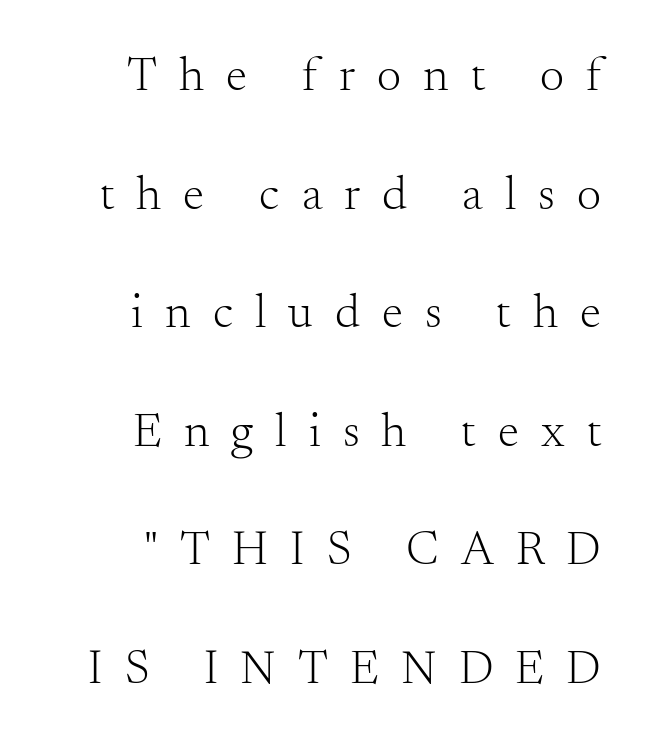
The image shows 48 px light serif type, upright; set loose line spacing (2.47x), unusually wide letter spacing (+0.46 em), not underlined; medium stroke contrast and a small x-height.
